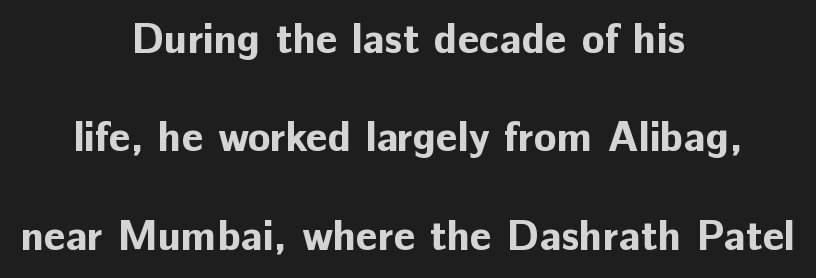
The image shows 42 px bold sans-serif type, upright; set centered, loose line spacing (2.34x), normal letter spacing, not underlined; low stroke contrast and a medium x-height.
